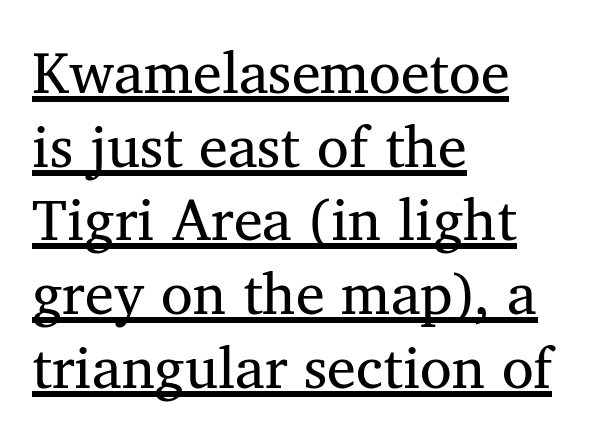
Q: Is the text bold? A: No.
Q: Is the text italic (slanted)? A: No, it is upright.
Q: Is the typeface a serif or a sans-serif typeface? A: Serif.
Q: Is the text underlined? A: Yes.
Q: How is the paragraph aligned? A: Left-aligned.
Q: Is the spacing between letters normal or unusually wide? A: Normal.
Q: Is the spacing between lines tight, normal or loose? A: Normal.
Q: Width (condensed, normal, or wide)? A: Normal.
Q: Stroke contrast? A: Medium.
Q: x-height? A: Medium.
Q: Monospaced? A: No.
